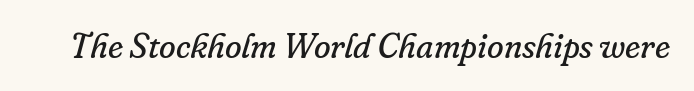
The image shows 34 px regular-weight serif type, italic (leaning right); set normal letter spacing, not underlined; low stroke contrast and a small x-height.
